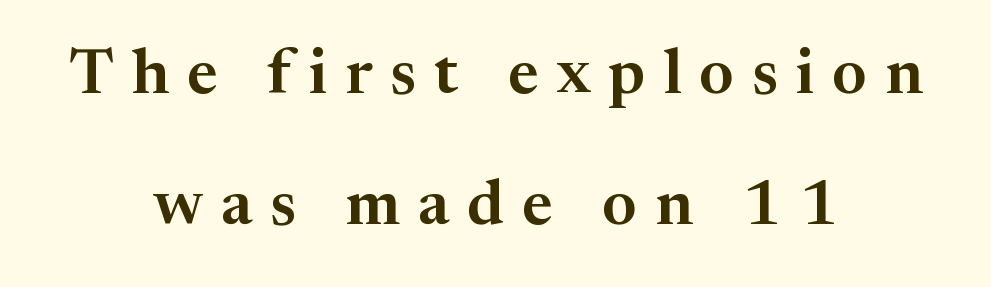
The image shows 64 px serif type, upright; set centered, loose line spacing (2.05x), unusually wide letter spacing (+0.28 em), not underlined; medium stroke contrast and a medium x-height.
